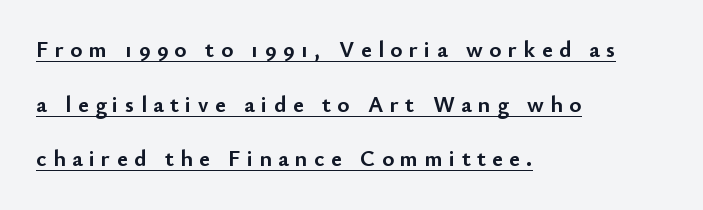
The rendering anchors every line to the left-hand side. A typesetter would mark this as roman, not italic. The face used here is rendered with a markedly widened letterfit. The specimen includes a rule beneath the text block's lines. On the weight axis this lands at bold, roughly 700. The block of text is sparse from top to bottom, with ample space between rows.
